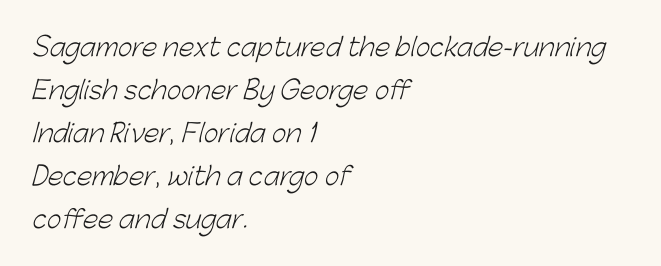
{"bold": "no", "underline": "no", "align": "left", "line_spacing_ratio": 1.72, "letter_spacing": "normal", "letter_spacing_em": 0.0, "glyph_px": 25}
